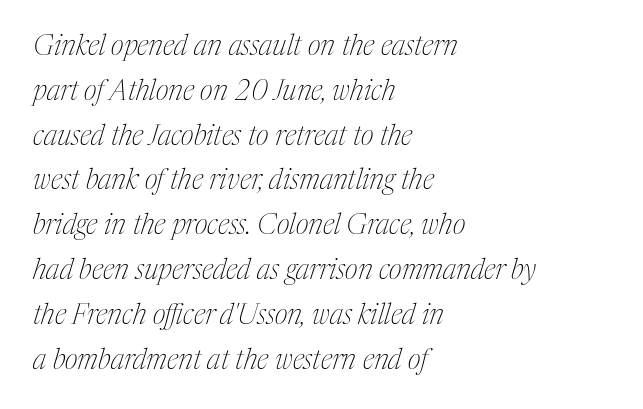
Students, note that the glyphs here touch the page at normal intervals. Which margin do the lines hug? The left one — the right edge is uneven. This sample uses a serif face. Every character sits at an angle, as italics do. Reading down the column, the eye jumps a familiar distance to each next line. The passage shown is not underscored anywhere.
